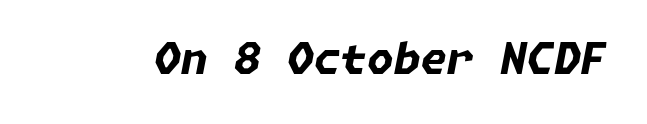
{"italic": "yes", "lean": "right", "slant_degrees": 11, "bold": "yes", "weight": "bold", "width": "normal", "stroke_contrast": "low", "x_height": "medium", "underline": "no", "letter_spacing": "normal", "letter_spacing_em": 0.0, "glyph_px": 43}
